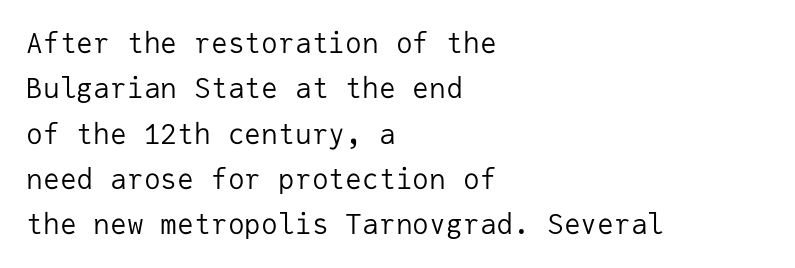
{"serif": "no", "italic": "no", "bold": "no", "weight": "regular", "width": "normal", "stroke_contrast": "low", "x_height": "medium", "monospaced": "yes", "underline": "no", "align": "left", "line_spacing": "normal", "line_spacing_ratio": 1.62, "letter_spacing": "normal", "letter_spacing_em": 0.0, "glyph_px": 28}
